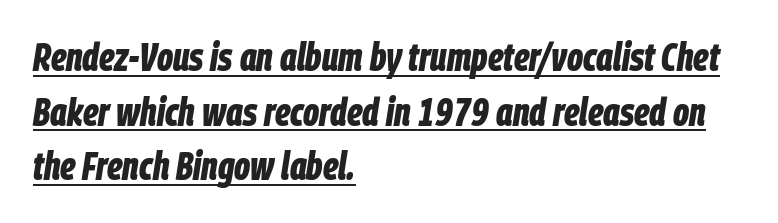
The image shows 39 px bold, condensed type, italic (leaning right); set left-aligned, normal line spacing (1.4x), normal letter spacing, underlined; low stroke contrast and a large x-height.
